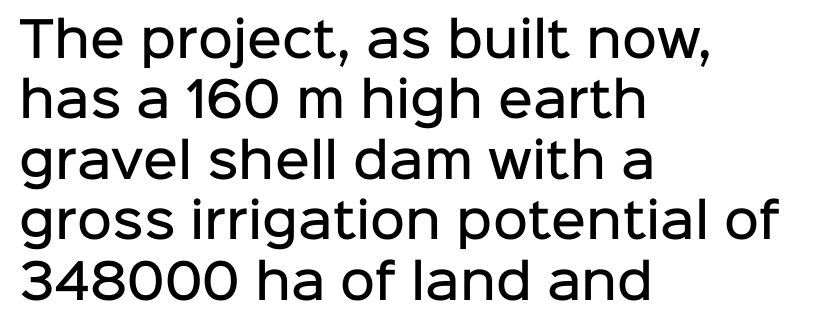
The characters look somewhat weighty, a semibold short of true bold. These lines were composed using upright roman letters. The typeface chosen for these lines omits serifs. This sample is left-justified, so line endings fall wherever the words run out. Each letter keeps its own natural width here, so spacing adapts to shape. The foot of each line stays bare and open.
